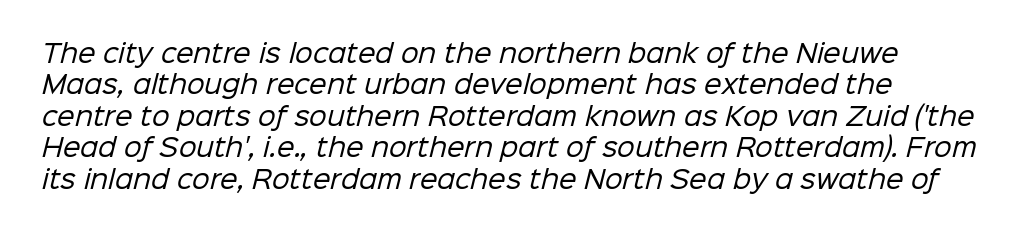
The image shows 25 px text type; set normal line spacing (1.26x), normal letter spacing, not underlined.
